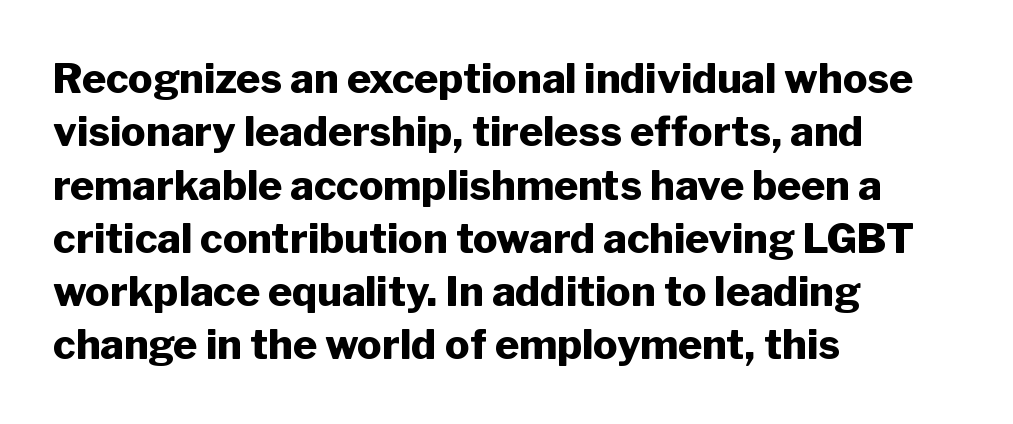
Q: Is the text bold? A: Yes.
Q: Is the text italic (slanted)? A: No, it is upright.
Q: Is the typeface a serif or a sans-serif typeface? A: Sans-serif.
Q: Is the text underlined? A: No.
Q: How is the paragraph aligned? A: Left-aligned.
Q: Is the spacing between letters normal or unusually wide? A: Normal.
Q: Is the spacing between lines tight, normal or loose? A: Normal.
Q: Width (condensed, normal, or wide)? A: Normal.
Q: Stroke contrast? A: Low.
Q: x-height? A: Medium.
Q: Monospaced? A: No.
